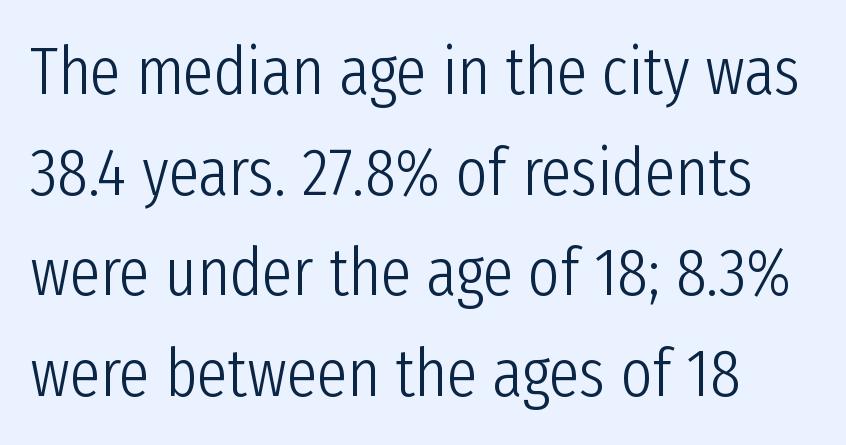
This rendering leaves character spacing at its baseline value. The lines sit at an ordinary, default distance from one another. No extra ink here — the face is not bold. Note: no serifs on the glyphs. Spacing verdict: proportional, widths tailored to each character.
